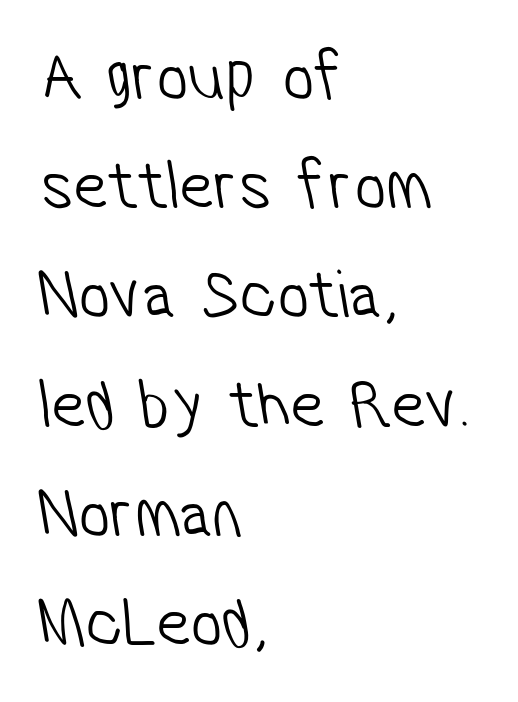
The image shows 70 px light, condensed sans-serif type; set left-aligned, normal line spacing (1.56x), normal letter spacing, not underlined; low stroke contrast and a medium x-height.
